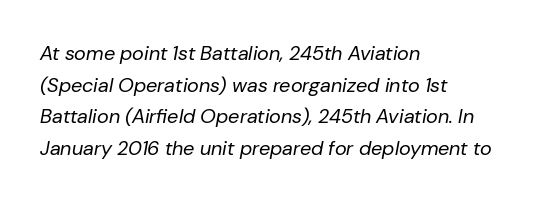
{"italic": "yes", "lean": "right", "slant_degrees": 10, "bold": "no", "underline": "no", "align": "left", "line_spacing": "normal", "line_spacing_ratio": 1.58, "letter_spacing": "normal", "letter_spacing_em": 0.0, "glyph_px": 20}
